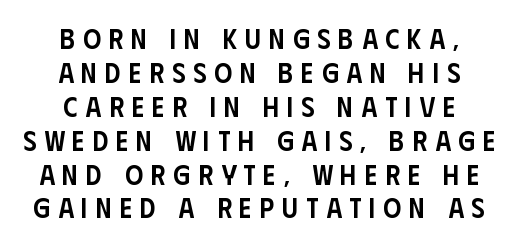
The image shows 28 px semibold, condensed sans-serif type, upright; set centered, line spacing 1.21x, unusually wide letter spacing (+0.28 em), not underlined; low stroke contrast and a large x-height.
